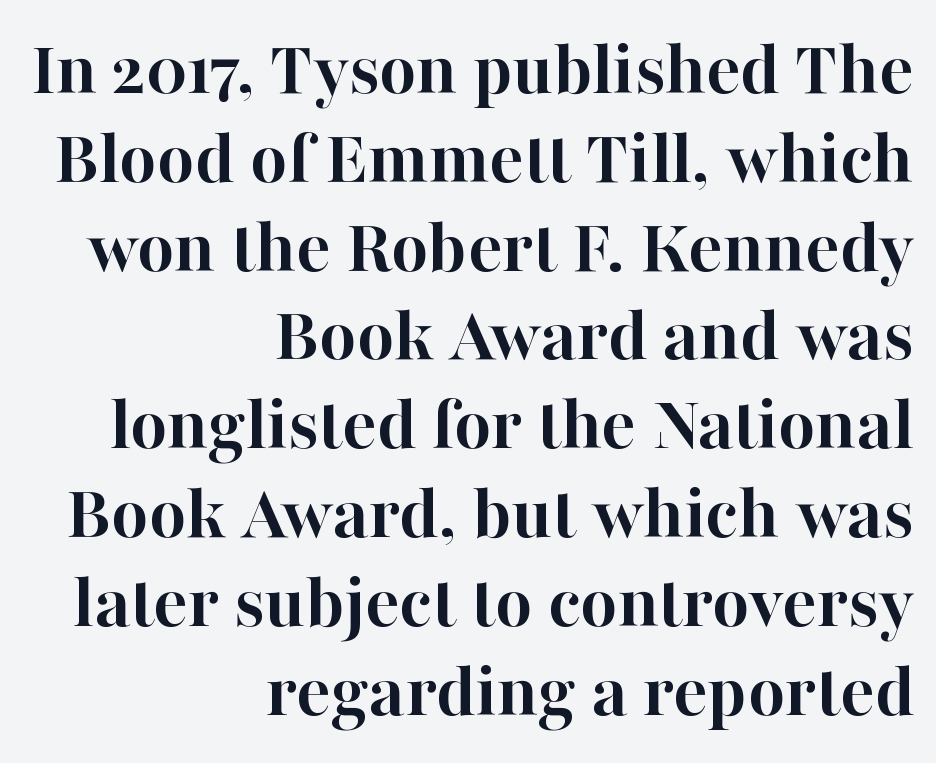
The image shows 80 px semibold serif type, upright; set right-aligned, tight line spacing (1.11x), normal letter spacing, not underlined; high stroke contrast and a medium x-height.
